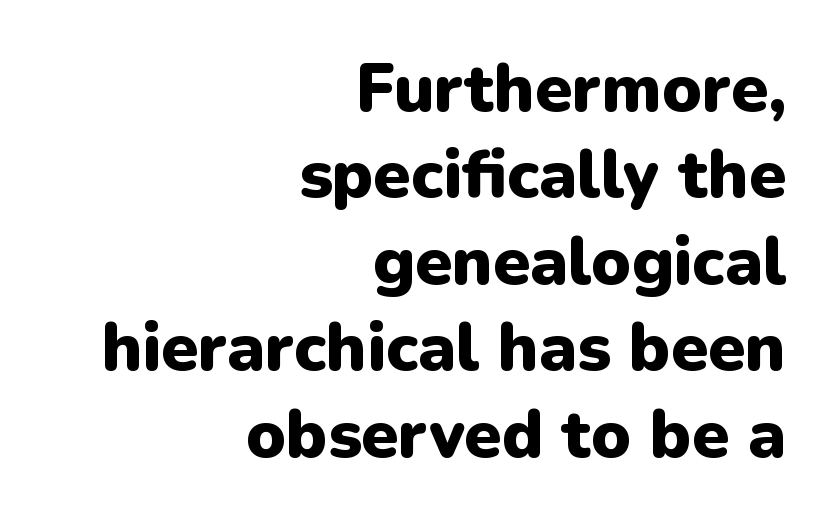
The image shows 67 px heavy sans-serif type, upright; set right-aligned, normal line spacing (1.29x), normal letter spacing, not underlined; low stroke contrast and a medium x-height.
